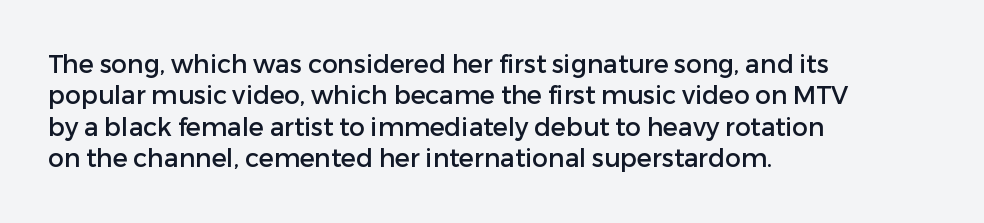
The space directly below the letters is spotless. Whoever set this chose a conventional vertical rhythm. The typesetter chose a ragged-right arrangement here. Posture: straight, roman, zero tilt. Standard letterfit; no display-style spreading of the glyphs.
